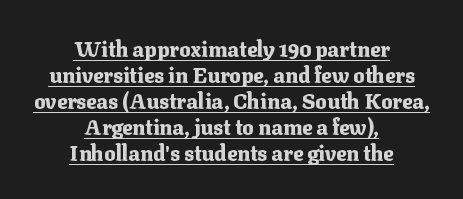
The image shows 21 px bold type, upright; set centered, line spacing 1.24x, normal letter spacing, underlined.
